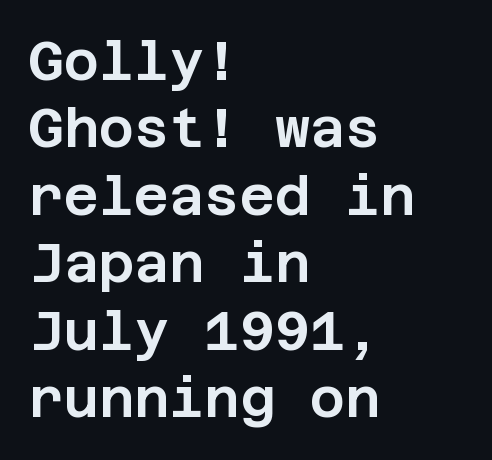
Q: Is the text italic (slanted)? A: No, it is upright.
Q: Is the typeface a serif or a sans-serif typeface? A: Sans-serif.
Q: Is the text underlined? A: No.
Q: How is the paragraph aligned? A: Left-aligned.
Q: Is the spacing between letters normal or unusually wide? A: Normal.
Q: Is the spacing between lines tight, normal or loose? A: Normal.
Q: Width (condensed, normal, or wide)? A: Normal.
Q: Stroke contrast? A: Low.
Q: x-height? A: Large.
